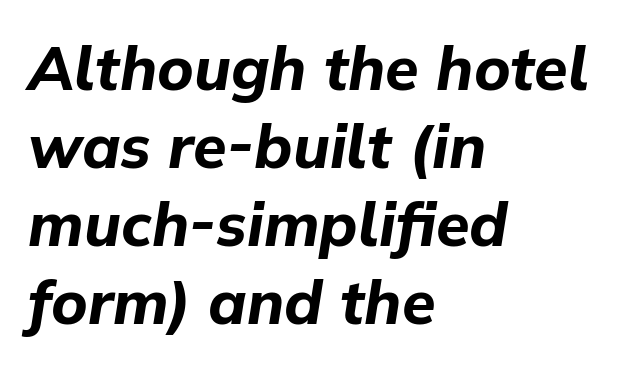
{"italic": "yes", "lean": "right", "slant_degrees": 9, "bold": "yes", "weight": "bold", "width": "normal", "stroke_contrast": "low", "x_height": "medium", "monospaced": "no", "underline": "no", "align": "left", "line_spacing": "normal", "line_spacing_ratio": 1.28, "letter_spacing": "normal", "letter_spacing_em": 0.0, "glyph_px": 61}
